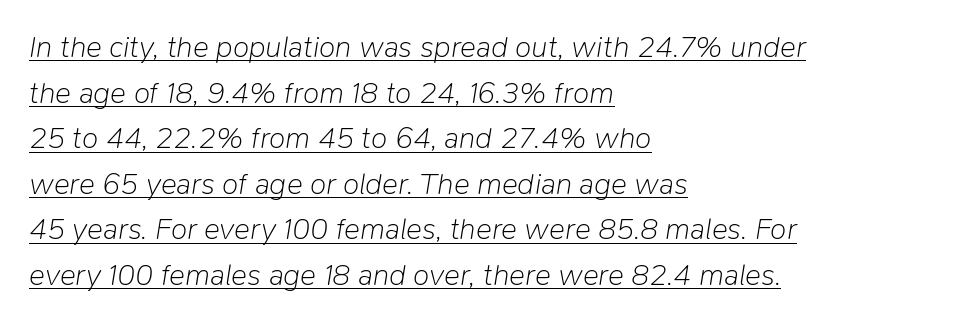
Where is the straight margin? On the left. Is there much room between lines? A standard amount, neither cramped nor airy. Has an underline been added? It has. No chunkiness to these letters — they're not bold.
